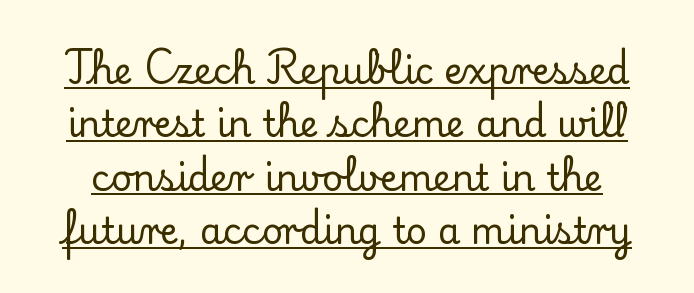
Q: Is the text italic (slanted)? A: No, it is upright.
Q: Is the typeface a serif or a sans-serif typeface? A: Serif.
Q: Is the text underlined? A: Yes.
Q: Is the spacing between letters normal or unusually wide? A: Normal.
Q: Is the spacing between lines tight, normal or loose? A: Normal.
Q: Width (condensed, normal, or wide)? A: Normal.
Q: Stroke contrast? A: Low.
Q: x-height? A: Small.
Q: Monospaced? A: No.
